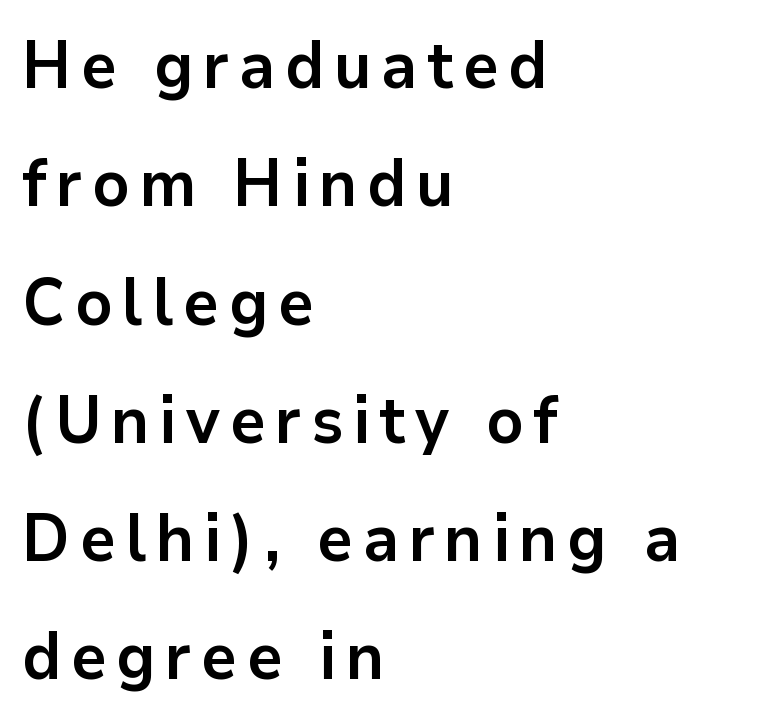
The image shows 65 px bold sans-serif type, upright; set left-aligned, line spacing 1.82x, not underlined; low stroke contrast and a medium x-height.
